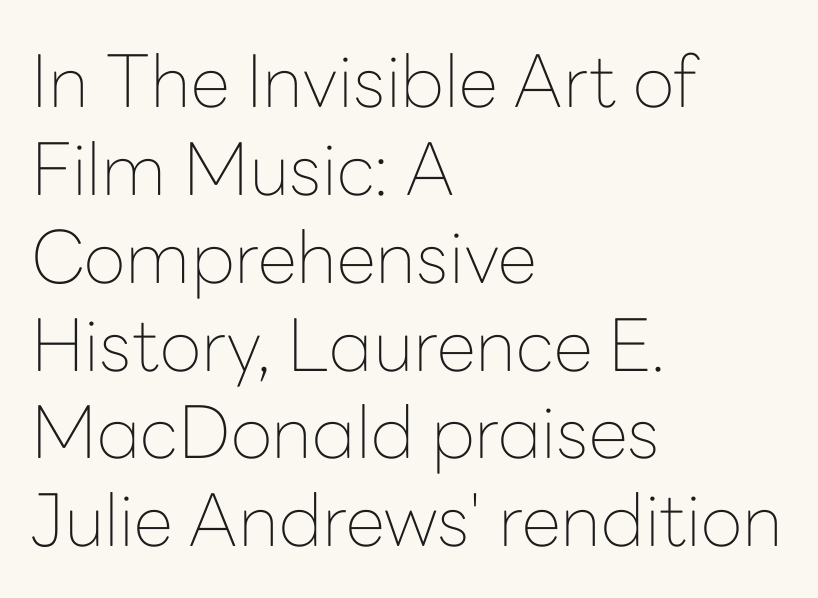
{"serif": "no", "italic": "no", "bold": "no", "weight": "thin", "width": "normal", "stroke_contrast": "low", "x_height": "medium", "monospaced": "no", "underline": "no", "align": "left", "line_spacing_ratio": 1.22, "letter_spacing": "normal", "letter_spacing_em": 0.0, "glyph_px": 72}
